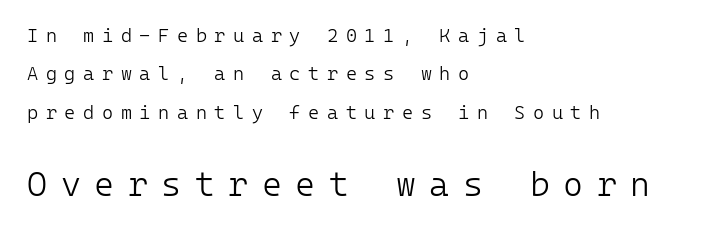
No feet cap the strokes, marking this as sans-serif type. The later block is typeset at a bigger size than the earlier block. Line starts are locked; line ends wander. Nope, not italic — everything's standing straight. The weight tops out at a normal text grade.
